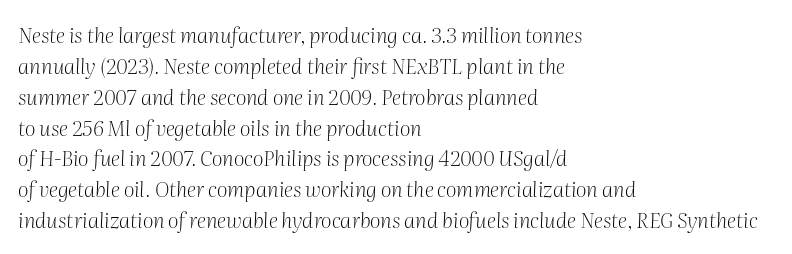
Q: Is the text bold? A: No.
Q: Is the text italic (slanted)? A: Yes, it leans right by about 2 degrees.
Q: Is the text underlined? A: No.
Q: How is the paragraph aligned? A: Left-aligned.
Q: Is the spacing between letters normal or unusually wide? A: Normal.
Q: Is the spacing between lines tight, normal or loose? A: Normal.
